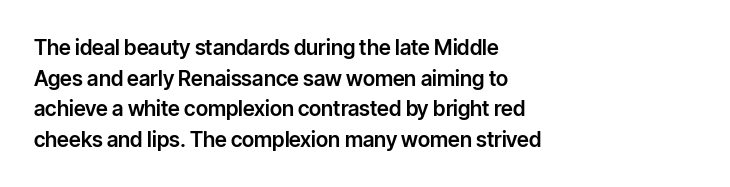
Style check: upright. Quick note: interline space is typical. This sample uses plain, unmodified letter spacing. In CSS terms this would be text-align: left.
